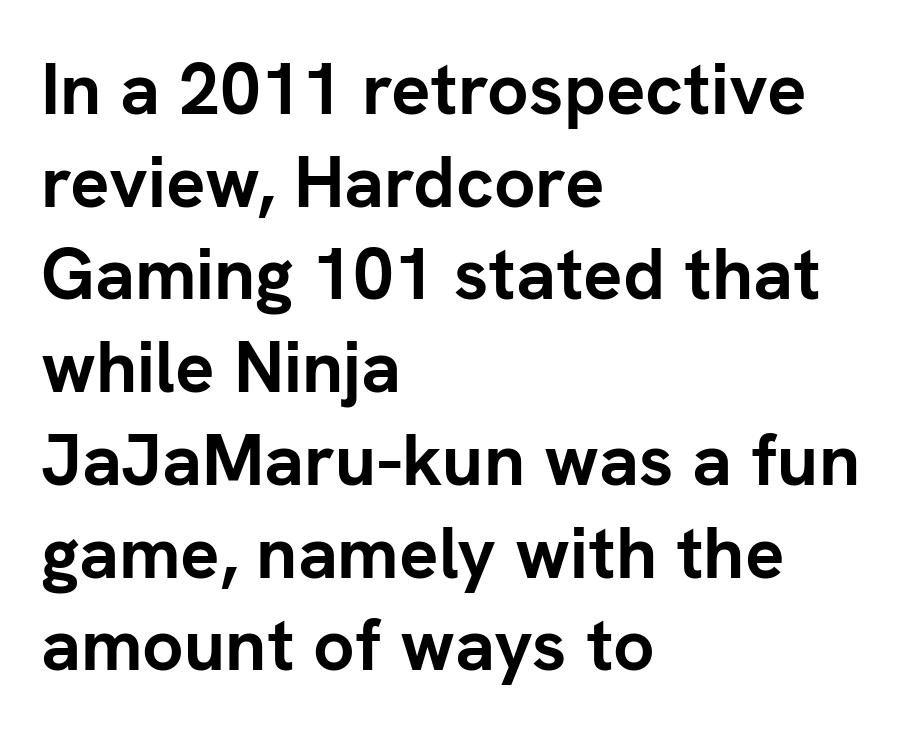
Q: Is the text bold? A: Yes.
Q: Is the text italic (slanted)? A: No, it is upright.
Q: Is the typeface a serif or a sans-serif typeface? A: Sans-serif.
Q: Is the text underlined? A: No.
Q: How is the paragraph aligned? A: Left-aligned.
Q: Is the spacing between letters normal or unusually wide? A: Normal.
Q: Is the spacing between lines tight, normal or loose? A: Normal.
Q: Width (condensed, normal, or wide)? A: Normal.
Q: Stroke contrast? A: Low.
Q: x-height? A: Medium.
Q: Monospaced? A: No.
